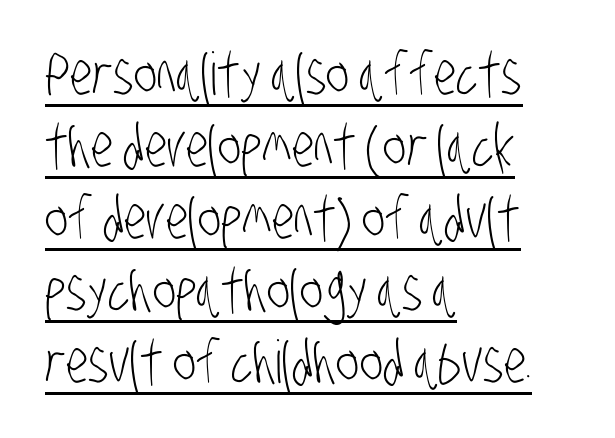
The image shows 59 px light, condensed sans-serif type; set left-aligned, line spacing 1.22x, normal letter spacing, underlined; low stroke contrast and a large x-height.
